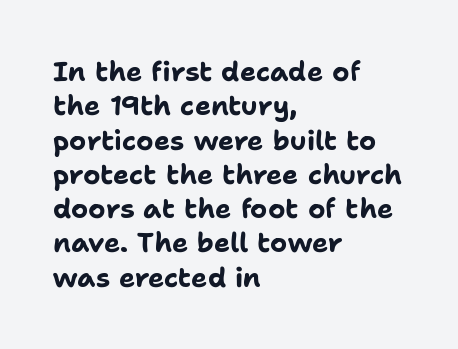
The image shows 27 px bold type, upright; set left-aligned, normal line spacing (1.27x), normal letter spacing, not underlined.
